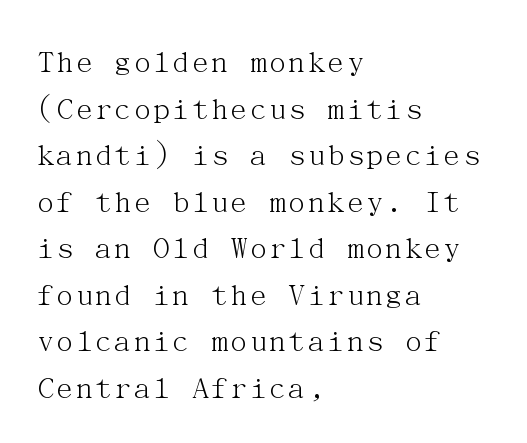
Q: Is the text bold? A: No.
Q: Is the text italic (slanted)? A: No, it is upright.
Q: Is the typeface a serif or a sans-serif typeface? A: Serif.
Q: Is the text underlined? A: No.
Q: How is the paragraph aligned? A: Left-aligned.
Q: Is the spacing between letters normal or unusually wide? A: Normal.
Q: Is the spacing between lines tight, normal or loose? A: Normal.
Q: Width (condensed, normal, or wide)? A: Normal.
Q: Stroke contrast? A: Medium.
Q: x-height? A: Medium.
